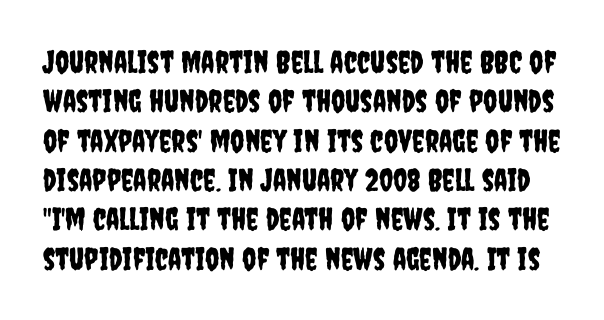
Q: Is the text italic (slanted)? A: No, it is upright.
Q: Is the typeface a serif or a sans-serif typeface? A: Sans-serif.
Q: Is the text underlined? A: No.
Q: Is the spacing between letters normal or unusually wide? A: Normal.
Q: Is the spacing between lines tight, normal or loose? A: Normal.
Q: Width (condensed, normal, or wide)? A: Condensed.
Q: Stroke contrast? A: Low.
Q: x-height? A: Large.
Q: Monospaced? A: No.
